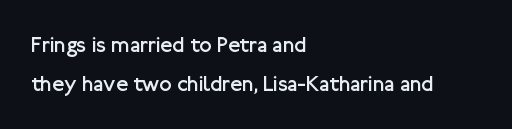
Q: Is the text bold? A: No.
Q: Is the text italic (slanted)? A: No, it is upright.
Q: Is the text underlined? A: No.
Q: How is the paragraph aligned? A: Left-aligned.
Q: Is the spacing between letters normal or unusually wide? A: Normal.
